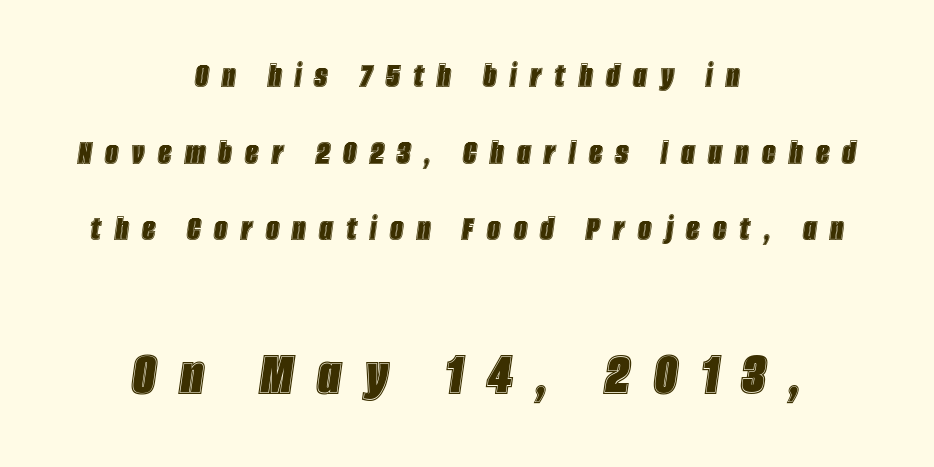
Type without underlining. The passage shown is typed in a proportional face where columns would drift. You could fit nearly another row in the gap between these rows. Is the letter spacing exaggerated? Yes — the characters are pushed far apart.
